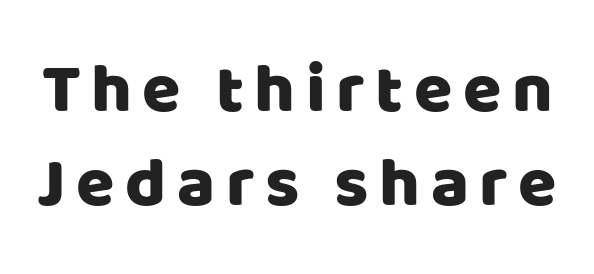
You can tell from the bare stems that sans-serif type was used. Here the designer chose a conventional face with non-uniform glyph widths. The vertical gap from one line to the next is medium. The type sits square on the baseline with zero lean. The gap between lines stays unmarked.
